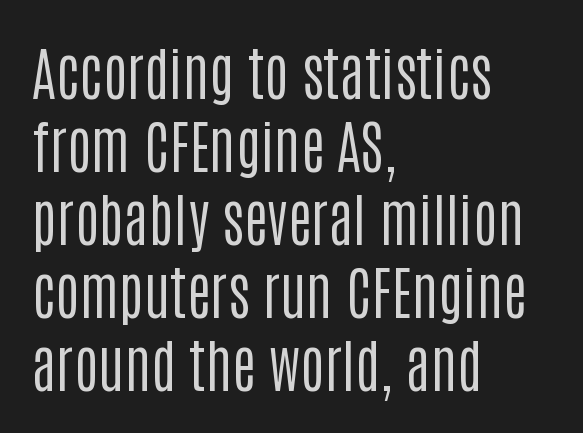
A typesetter would call this proportional, since set widths differ per character. Short note: letters normally spaced. A normal amount of white space separates one row of letters from the next. A clean baseline with only descenders dipping below it.
